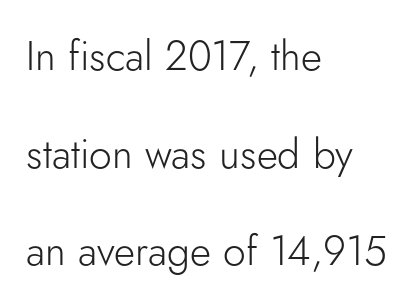
The image shows 41 px light sans-serif type, upright; set left-aligned, loose line spacing (2.38x), normal letter spacing, not underlined; low stroke contrast and a small x-height.
